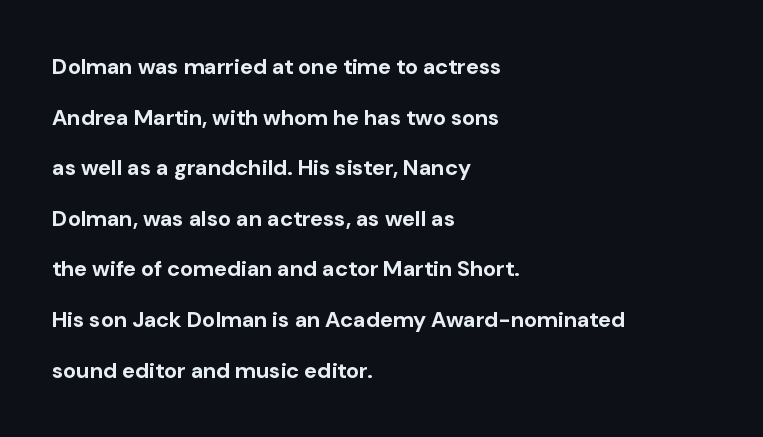
Q: Is the text bold? A: Yes.
Q: Is the text italic (slanted)? A: No, it is upright.
Q: Is the text underlined? A: No.
Q: How is the paragraph aligned? A: Left-aligned.
Q: Is the spacing between letters normal or unusually wide? A: Normal.
Q: Is the spacing between lines tight, normal or loose? A: Loose.
